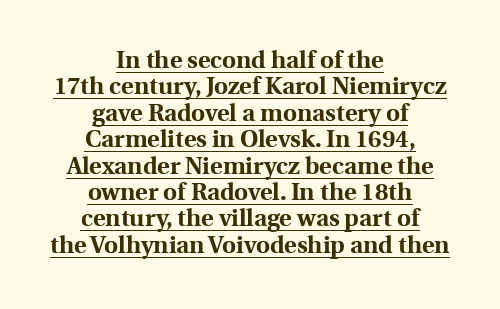
{"italic": "no", "bold": "yes", "underline": "yes", "align": "center", "line_spacing": "tight", "line_spacing_ratio": 1.1, "letter_spacing": "normal", "letter_spacing_em": 0.0, "glyph_px": 24}
